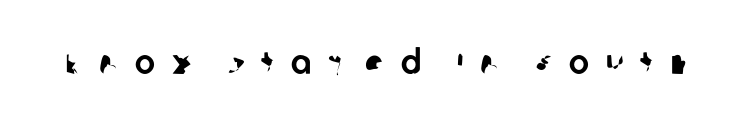
Character widths vary here, with narrow letters taking less room than wide ones. Glance below the letters and you will spot only blank space. Students, note that the glyphs here are deliberately spaced far apart. Check where the strokes stop: nothing finishes them off — pure sans.
